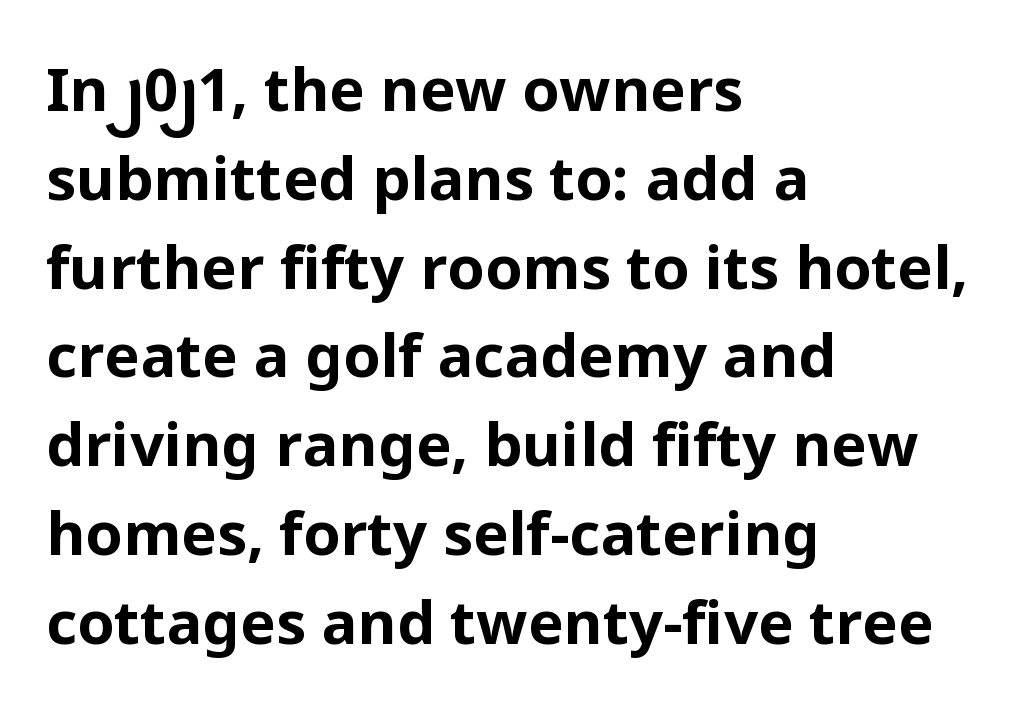
How are the letters spaced? Ordinarily, with no added tracking. Check the space under the baseline: it is left empty. I'd call this a sans setting — the letters go barefoot. Character widths vary here, with narrow letters taking less room than wide ones. Heavy, bold letterforms.
